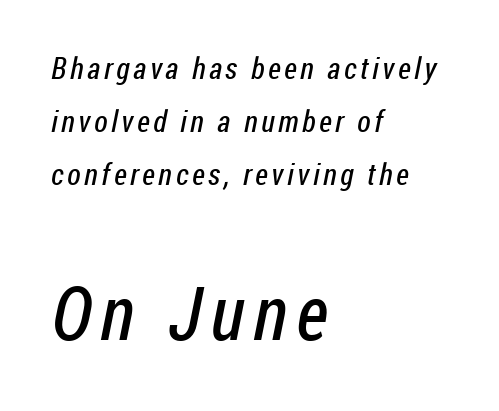
Q: Is the text bold? A: No.
Q: Is the typeface a serif or a sans-serif typeface? A: Sans-serif.
Q: Is the text underlined? A: No.
Q: How is the paragraph aligned? A: Left-aligned.
Q: Which block of text is set in a larger size, the first (top) or the second (bottom)? A: The second (bottom) one.
Q: Width (condensed, normal, or wide)? A: Condensed.
Q: Stroke contrast? A: Low.
Q: x-height? A: Medium.
Q: Monospaced? A: No.
